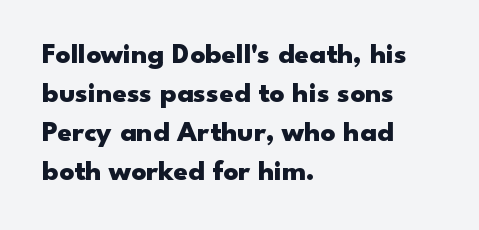
Q: Is the text bold? A: Yes.
Q: Is the text italic (slanted)? A: No, it is upright.
Q: Is the typeface a serif or a sans-serif typeface? A: Sans-serif.
Q: Is the text underlined? A: No.
Q: How is the paragraph aligned? A: Left-aligned.
Q: Is the spacing between letters normal or unusually wide? A: Normal.
Q: Is the spacing between lines tight, normal or loose? A: Normal.
Q: Width (condensed, normal, or wide)? A: Wide.
Q: Stroke contrast? A: Low.
Q: x-height? A: Small.
Q: Monospaced? A: No.
